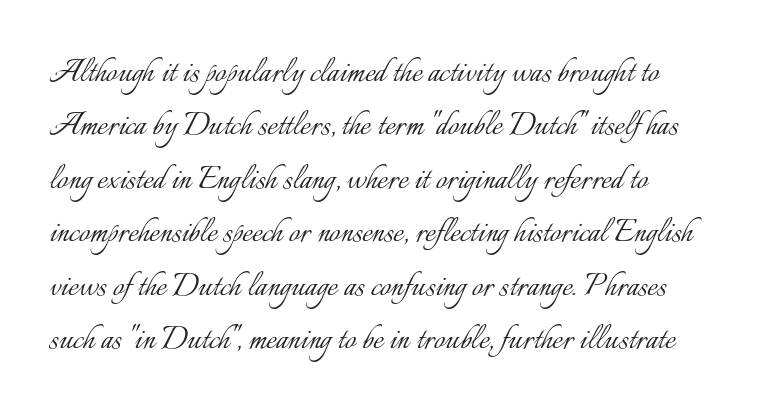
{"bold": "no", "weight": "light", "width": "normal", "stroke_contrast": "low", "x_height": "small", "monospaced": "no", "underline": "no", "align": "left", "line_spacing": "normal", "line_spacing_ratio": 1.37, "letter_spacing": "normal", "letter_spacing_em": 0.0, "glyph_px": 39}
